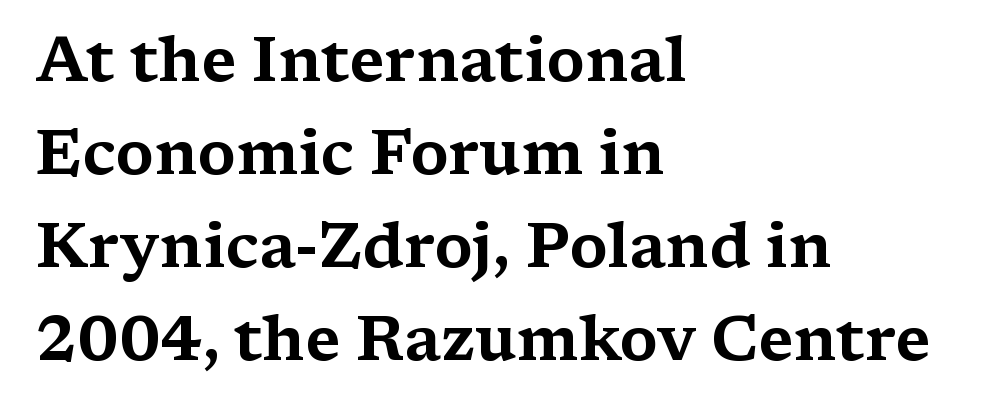
Q: Is the text italic (slanted)? A: No, it is upright.
Q: Is the typeface a serif or a sans-serif typeface? A: Serif.
Q: Is the text underlined? A: No.
Q: How is the paragraph aligned? A: Left-aligned.
Q: Is the spacing between letters normal or unusually wide? A: Normal.
Q: Is the spacing between lines tight, normal or loose? A: Normal.
Q: Width (condensed, normal, or wide)? A: Wide.
Q: Stroke contrast? A: Medium.
Q: x-height? A: Medium.
Q: Monospaced? A: No.
